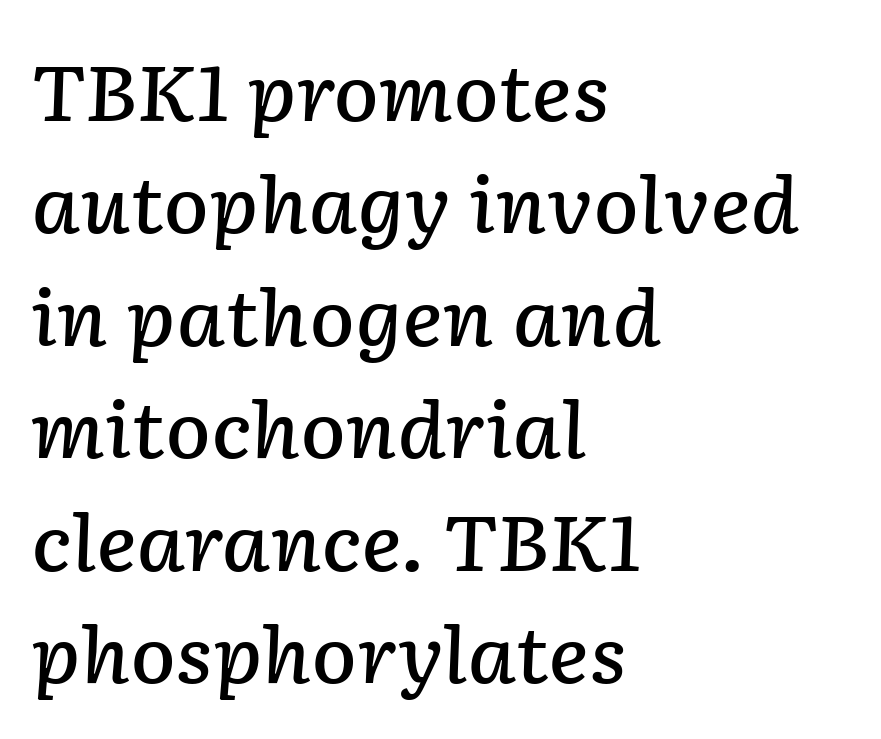
The image shows 76 px semibold type, italic (leaning right); set left-aligned, normal line spacing (1.48x), normal letter spacing, not underlined; low stroke contrast and a medium x-height.
